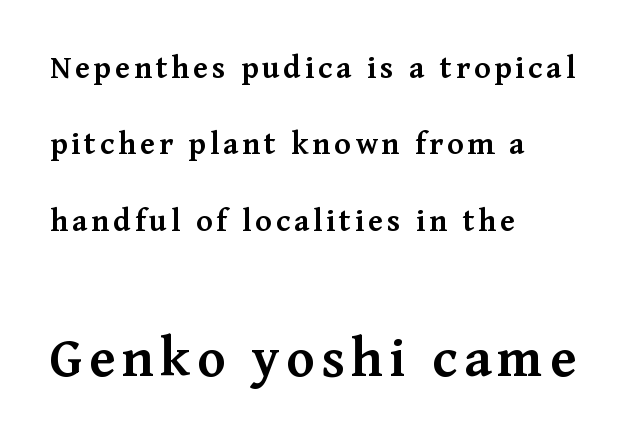
Every letter is mildly thick-stroked: semibold rather than bold. The gap between lines stays unmarked. The lower block of text is set noticeably larger than the block above it. Unlike a clean sans, this face finishes its strokes with serifs. The passage shown is typed in a proportional face where columns would drift. These lines stand farther apart than default settings would place them.
